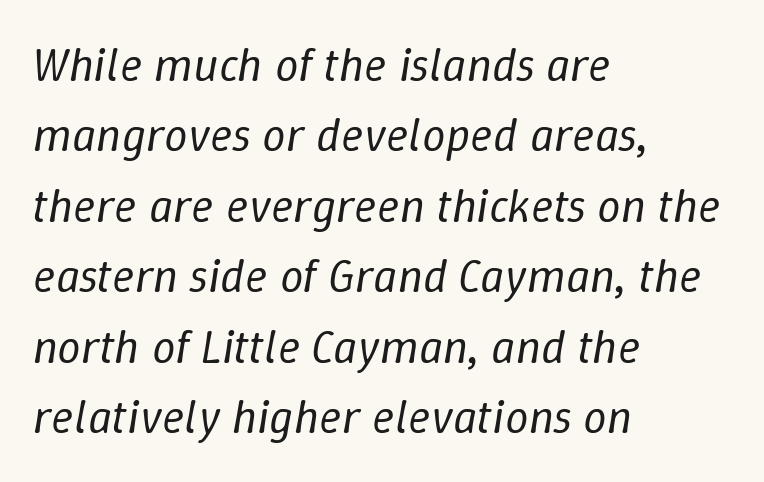
Heaviness? Minimal to ordinary, like unemphasized prose. Nothing unusual about the tracking: characters are spaced as the font intends. A classic flush-left, rag-right setting is used for this passage. Check under the words: just untouched page. The letters advance in unequal steps, a hallmark of proportional type.
